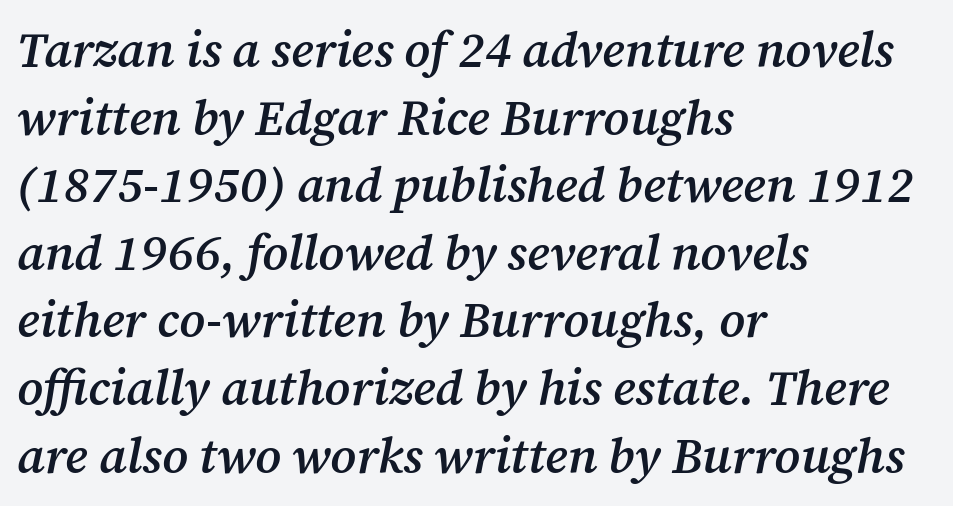
{"serif": "yes", "italic": "yes", "lean": "right", "slant_degrees": 12, "bold": "semi", "weight": "semibold", "width": "normal", "stroke_contrast": "medium", "x_height": "medium", "monospaced": "no", "underline": "no", "align": "left", "line_spacing": "normal", "line_spacing_ratio": 1.38, "letter_spacing": "normal", "letter_spacing_em": 0.0, "glyph_px": 49}
